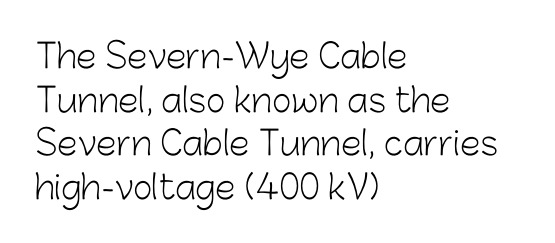
The image shows 33 px light sans-serif type, upright; set left-aligned, normal line spacing (1.32x), normal letter spacing, not underlined; low stroke contrast and a medium x-height.
